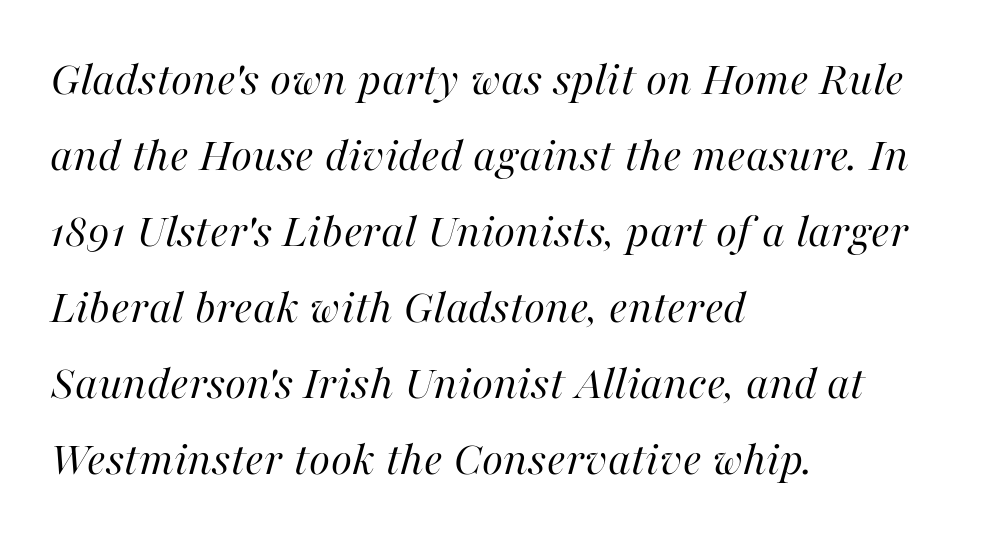
The image shows 49 px regular-weight type, italic (leaning right); set left-aligned, normal line spacing (1.55x), normal letter spacing, not underlined; high stroke contrast and a medium x-height.
